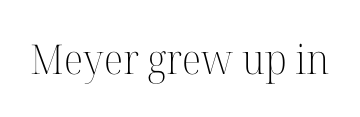
{"serif": "yes", "italic": "no", "bold": "no", "weight": "light", "width": "normal", "stroke_contrast": "high", "x_height": "medium", "monospaced": "no", "underline": "no", "letter_spacing": "normal", "letter_spacing_em": 0.0, "glyph_px": 41}
